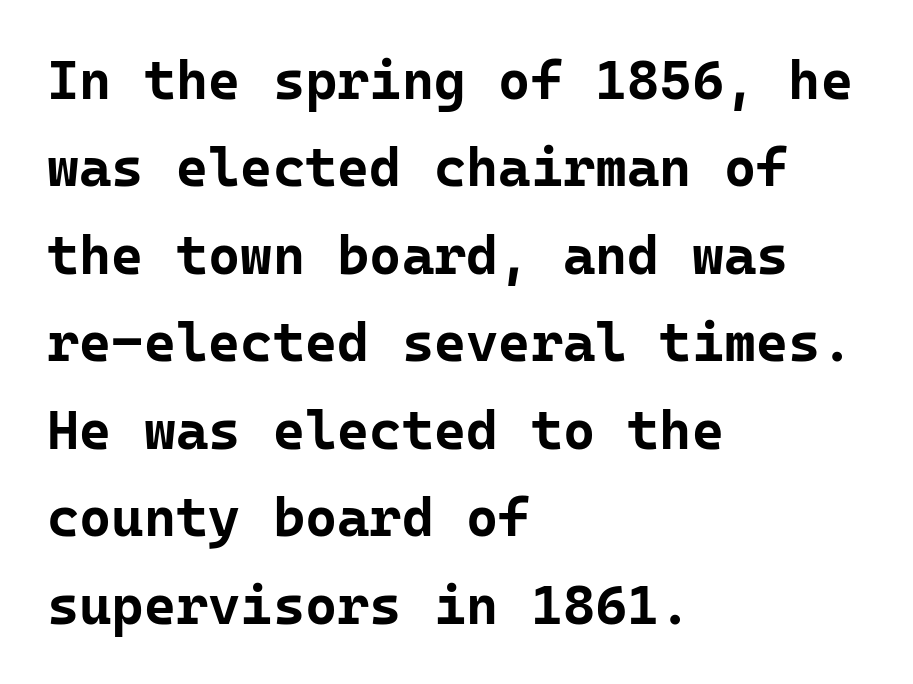
{"serif": "no", "italic": "no", "bold": "yes", "weight": "bold", "width": "normal", "stroke_contrast": "low", "x_height": "medium", "monospaced": "yes", "underline": "no", "align": "left", "line_spacing": "normal", "line_spacing_ratio": 1.59, "letter_spacing": "normal", "letter_spacing_em": 0.0, "glyph_px": 55}
